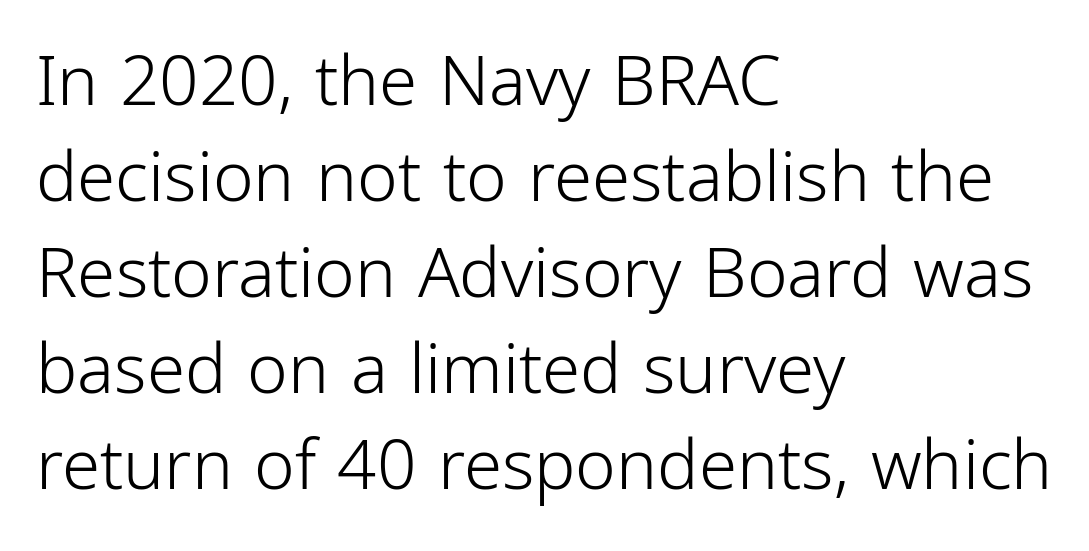
Is there much room between lines? A standard amount, neither cramped nor airy. One-word summary of the alignment: left. This rendering employs a face without finishing strokes, i.e., a sans-serif. On a weight scale, this lands at 450 or below. Looks like regular typesetting: each glyph gets only the width it needs. Rendered with straight, roman letterforms.
